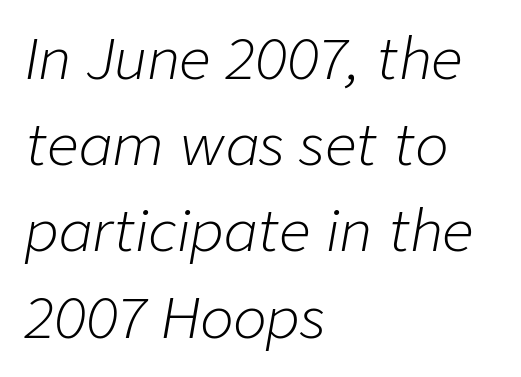
Q: Is the text bold? A: No.
Q: Is the text italic (slanted)? A: Yes, it leans right by about 9 degrees.
Q: Is the text underlined? A: No.
Q: How is the paragraph aligned? A: Left-aligned.
Q: Is the spacing between letters normal or unusually wide? A: Normal.
Q: Is the spacing between lines tight, normal or loose? A: Normal.
Q: Width (condensed, normal, or wide)? A: Normal.
Q: Stroke contrast? A: Low.
Q: x-height? A: Medium.
Q: Monospaced? A: No.
